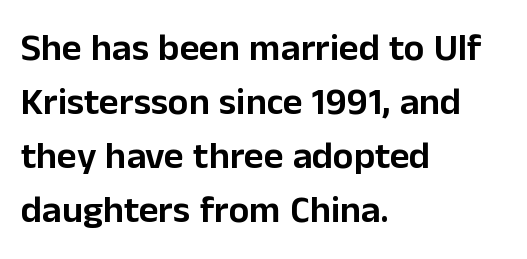
Q: Is the text italic (slanted)? A: No, it is upright.
Q: Is the typeface a serif or a sans-serif typeface? A: Sans-serif.
Q: Is the text underlined? A: No.
Q: How is the paragraph aligned? A: Left-aligned.
Q: Is the spacing between letters normal or unusually wide? A: Normal.
Q: Is the spacing between lines tight, normal or loose? A: Normal.
Q: Width (condensed, normal, or wide)? A: Normal.
Q: Stroke contrast? A: Low.
Q: x-height? A: Medium.
Q: Monospaced? A: No.
